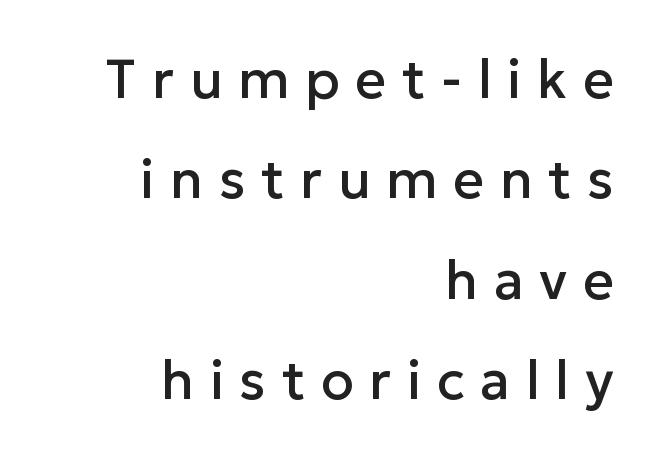
Q: Is the text italic (slanted)? A: No, it is upright.
Q: Is the typeface a serif or a sans-serif typeface? A: Sans-serif.
Q: Is the text underlined? A: No.
Q: How is the paragraph aligned? A: Right-aligned.
Q: Is the spacing between letters normal or unusually wide? A: Unusually wide.
Q: Width (condensed, normal, or wide)? A: Normal.
Q: Stroke contrast? A: Low.
Q: x-height? A: Medium.
Q: Monospaced? A: No.
